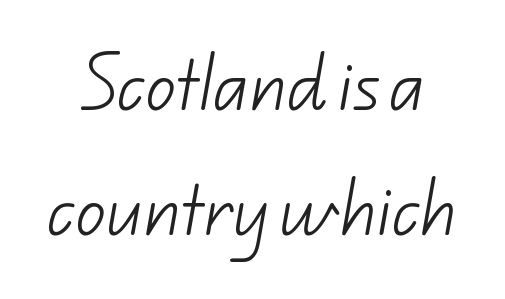
Q: Is the text bold? A: No.
Q: Is the typeface a serif or a sans-serif typeface? A: Sans-serif.
Q: Is the text underlined? A: No.
Q: Is the spacing between letters normal or unusually wide? A: Normal.
Q: Is the spacing between lines tight, normal or loose? A: Loose.
Q: Width (condensed, normal, or wide)? A: Normal.
Q: Stroke contrast? A: Low.
Q: x-height? A: Small.
Q: Monospaced? A: No.
